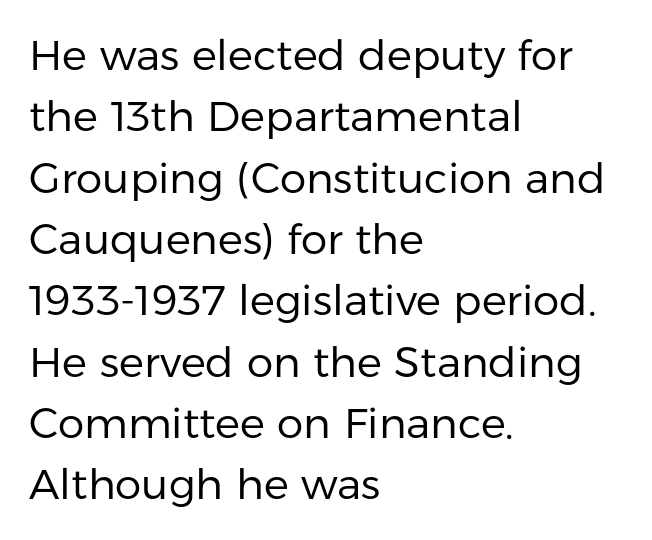
The image shows 42 px regular-weight sans-serif type, upright; set left-aligned, normal line spacing (1.46x), normal letter spacing, not underlined; low stroke contrast and a medium x-height.
